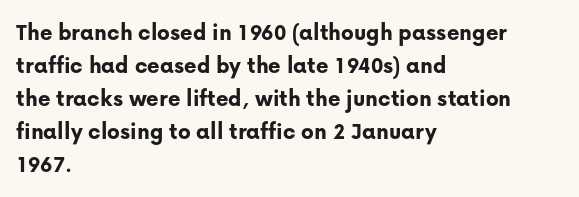
The image shows 24 px bold type, upright; set left-aligned, normal line spacing (1.38x), normal letter spacing, not underlined.
